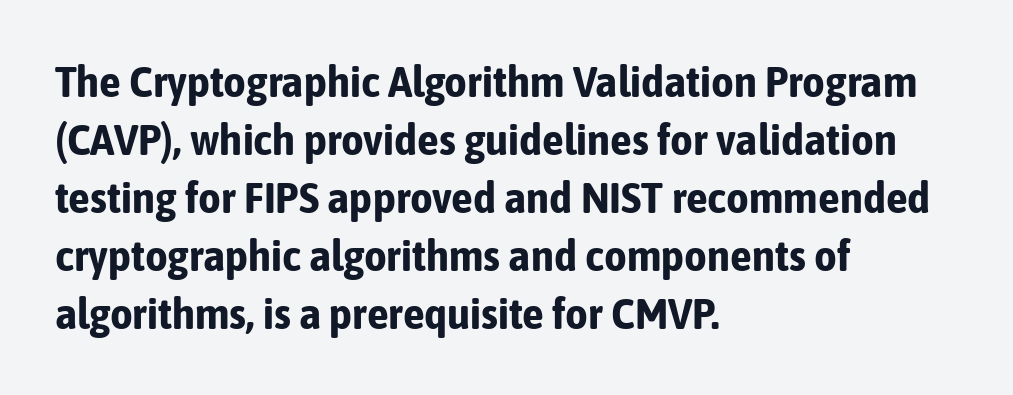
Q: Is the text bold? A: Yes.
Q: Is the text italic (slanted)? A: No, it is upright.
Q: Is the typeface a serif or a sans-serif typeface? A: Sans-serif.
Q: Is the text underlined? A: No.
Q: How is the paragraph aligned? A: Left-aligned.
Q: Is the spacing between letters normal or unusually wide? A: Normal.
Q: Is the spacing between lines tight, normal or loose? A: Normal.
Q: Width (condensed, normal, or wide)? A: Condensed.
Q: Stroke contrast? A: Low.
Q: x-height? A: Medium.
Q: Monospaced? A: No.
